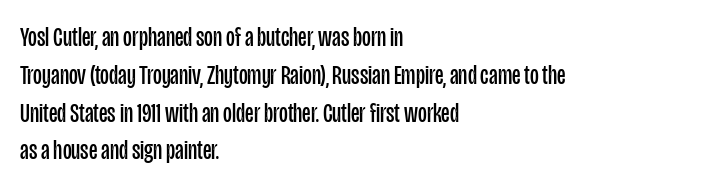
{"italic": "no", "bold": "no", "underline": "no", "align": "left", "line_spacing": "normal", "line_spacing_ratio": 1.4, "letter_spacing": "normal", "letter_spacing_em": 0.0, "glyph_px": 27}
